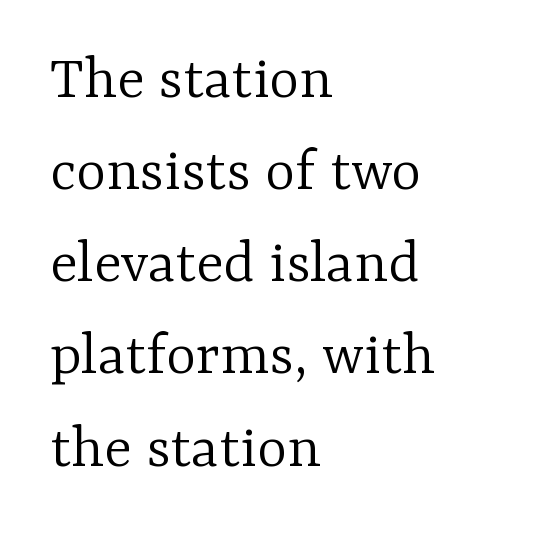
Q: Is the text bold? A: No.
Q: Is the text italic (slanted)? A: No, it is upright.
Q: Is the typeface a serif or a sans-serif typeface? A: Serif.
Q: Is the text underlined? A: No.
Q: How is the paragraph aligned? A: Left-aligned.
Q: Is the spacing between letters normal or unusually wide? A: Normal.
Q: Is the spacing between lines tight, normal or loose? A: Normal.
Q: Width (condensed, normal, or wide)? A: Normal.
Q: Stroke contrast? A: Low.
Q: x-height? A: Medium.
Q: Monospaced? A: No.
